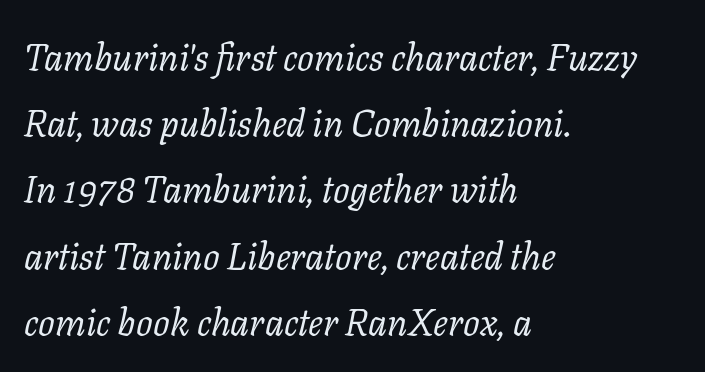
Q: Is the text bold? A: No.
Q: Is the text italic (slanted)? A: Yes, it leans right by about 11 degrees.
Q: Is the typeface a serif or a sans-serif typeface? A: Serif.
Q: Is the text underlined? A: No.
Q: How is the paragraph aligned? A: Left-aligned.
Q: Is the spacing between letters normal or unusually wide? A: Normal.
Q: Width (condensed, normal, or wide)? A: Normal.
Q: Stroke contrast? A: Low.
Q: x-height? A: Medium.
Q: Monospaced? A: No.
